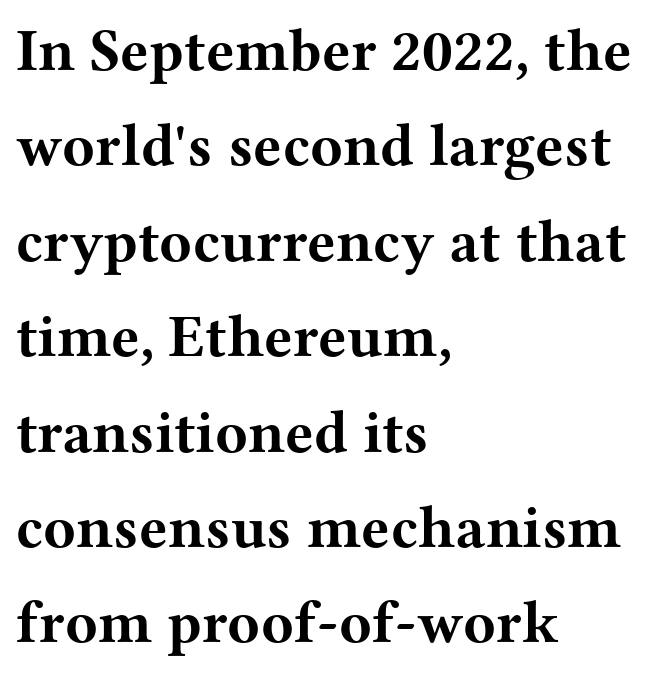
The image shows 60 px bold, wide serif type, upright; set left-aligned, normal line spacing (1.59x), normal letter spacing, not underlined; medium stroke contrast and a medium x-height.
